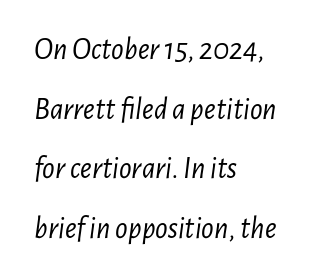
{"italic": "yes", "lean": "right", "slant_degrees": 7, "bold": "no", "weight": "light", "width": "condensed", "stroke_contrast": "low", "x_height": "medium", "monospaced": "no", "underline": "no", "align": "left", "line_spacing": "loose", "line_spacing_ratio": 1.92, "letter_spacing": "normal", "letter_spacing_em": 0.0, "glyph_px": 31}
